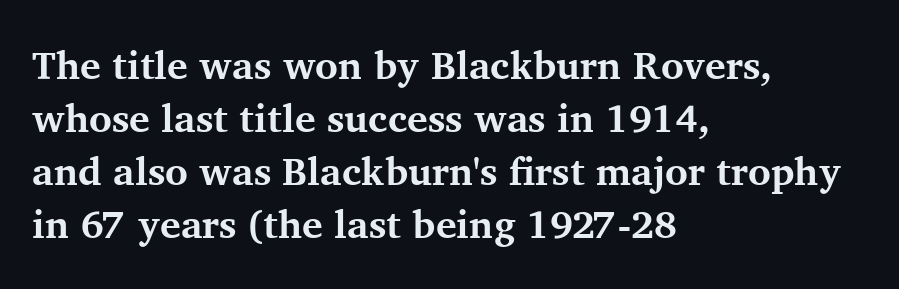
The image shows 39 px bold serif type, upright; set left-aligned, normal line spacing (1.36x), normal letter spacing, not underlined; medium stroke contrast and a medium x-height.
